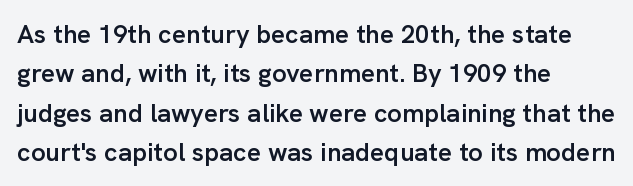
The image shows 26 px text type, upright; set left-aligned, normal line spacing (1.51x), normal letter spacing, not underlined.
